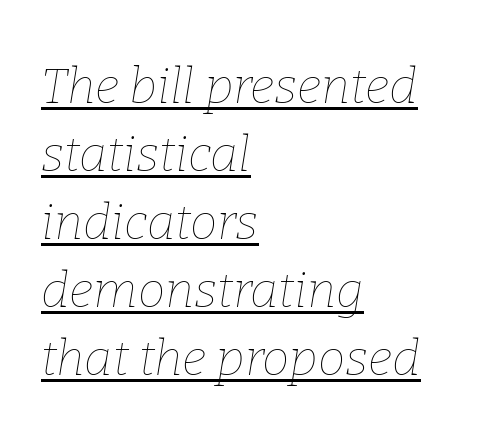
The image shows 49 px thin type, italic (leaning right); set left-aligned, normal line spacing (1.39x), normal letter spacing, underlined; low stroke contrast and a medium x-height.
